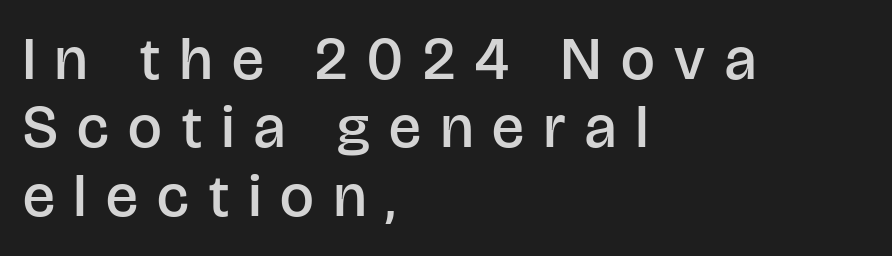
The image shows 60 px semibold sans-serif type, upright; set left-aligned, tight line spacing (1.14x), unusually wide letter spacing (+0.33 em), not underlined; low stroke contrast and a large x-height.
